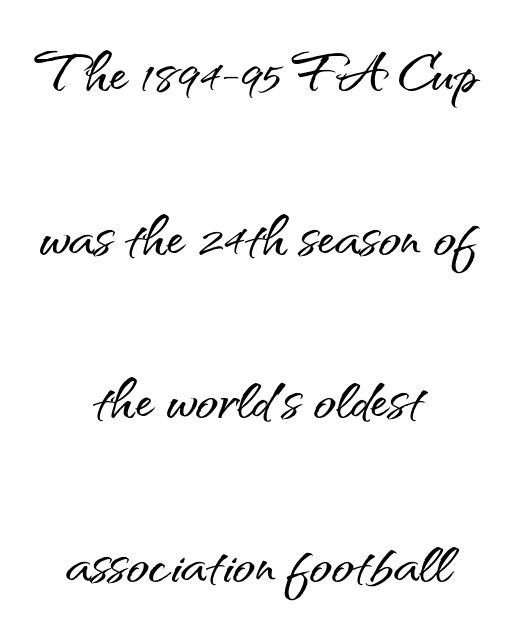
{"serif": "no", "width": "normal", "stroke_contrast": "medium", "x_height": "small", "monospaced": "no", "underline": "no", "align": "center", "line_spacing": "loose", "line_spacing_ratio": 2.21, "letter_spacing": "normal", "letter_spacing_em": 0.0, "glyph_px": 74}
